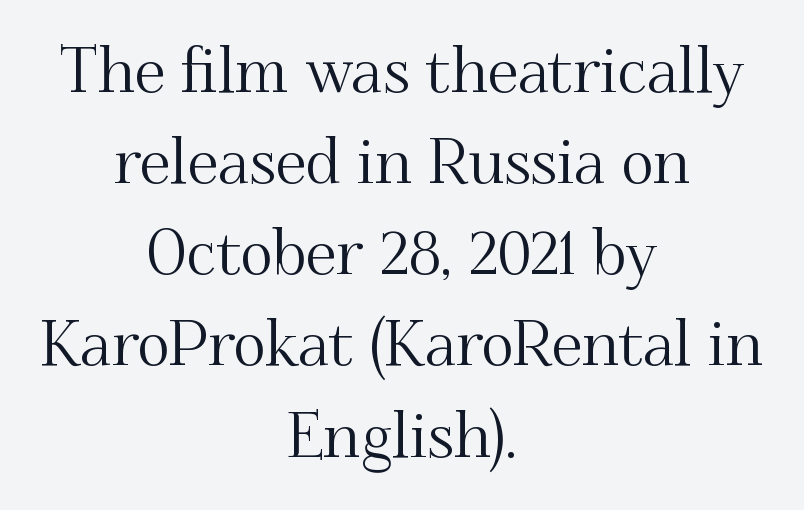
Interline gaps are of average width in this sample. The letters advance in unequal steps, a hallmark of proportional type. Stroke terminals: seriffed. The rag falls on both sides of this text block equally. Spacing between characters is what you'd get straight out of the box.
